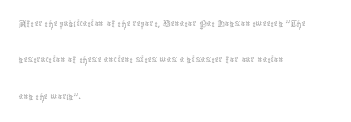
The image shows 23 px text type, upright; set left-aligned, normal line spacing (1.58x), normal letter spacing, not underlined.
